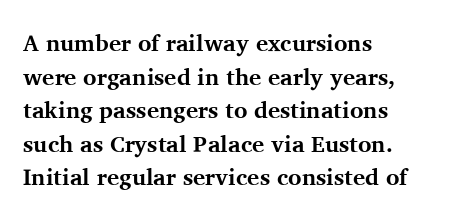
The image shows 23 px bold type, upright; set left-aligned, normal line spacing (1.46x), normal letter spacing, not underlined.
